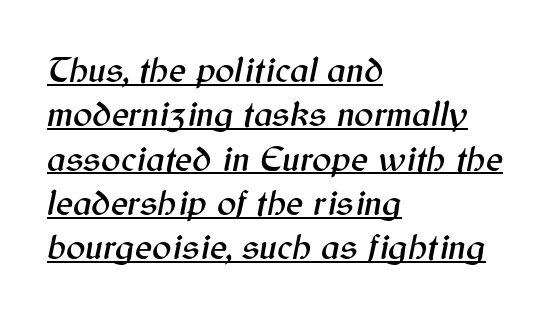
The image shows 36 px text type, italic (leaning right); set left-aligned, line spacing 1.23x, normal letter spacing, underlined; medium stroke contrast and a medium x-height.
